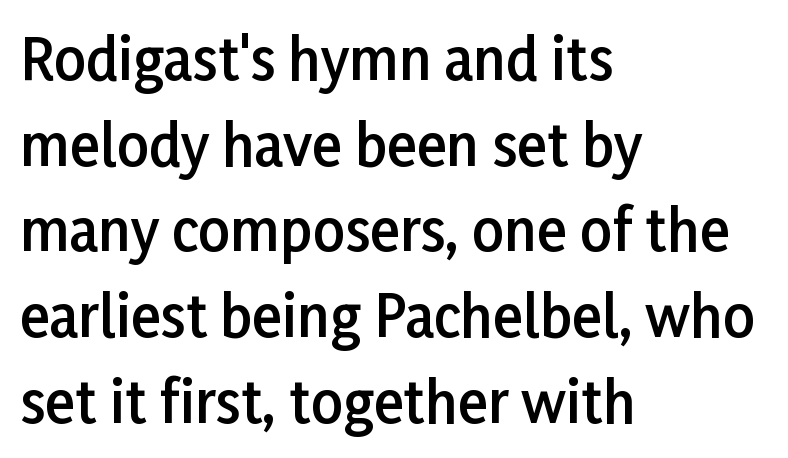
Honestly, there is no underline to notice here at all. Honestly, the letter spacing is just normal — you wouldn't notice it. This sample is left-justified, so line endings fall wherever the words run out. Are there feet on the stems? There aren't — it's a sans. Tall strokes in this sample are plumb rather than angled.
